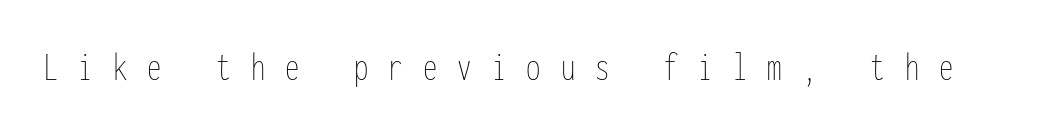
The image shows 41 px thin, condensed type, upright, monospaced; set unusually wide letter spacing (+0.49 em), not underlined; low stroke contrast and a medium x-height.
